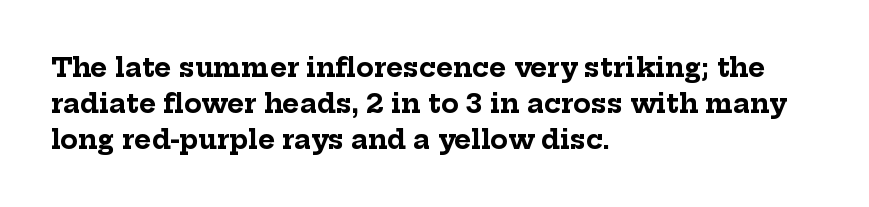
{"italic": "no", "bold": "yes", "underline": "no", "align": "left", "line_spacing": "normal", "line_spacing_ratio": 1.38, "letter_spacing": "normal", "letter_spacing_em": 0.0, "glyph_px": 26}
